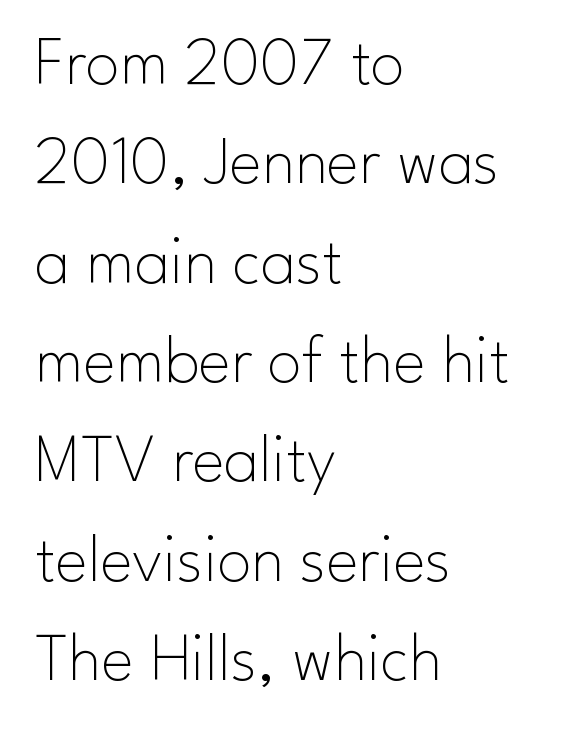
{"serif": "no", "italic": "no", "bold": "no", "weight": "thin", "width": "normal", "stroke_contrast": "low", "x_height": "small", "monospaced": "no", "underline": "no", "align": "left", "line_spacing": "normal", "line_spacing_ratio": 1.44, "letter_spacing": "normal", "letter_spacing_em": 0.0, "glyph_px": 69}
